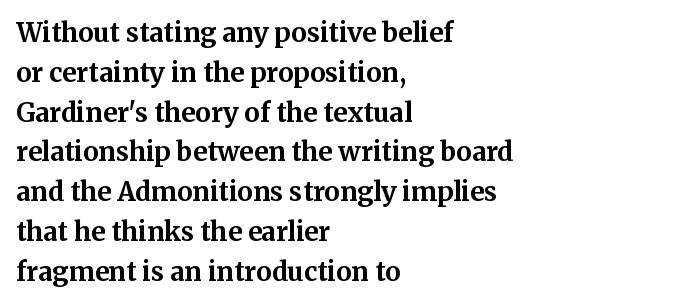
The image shows 26 px bold type, upright; set left-aligned, normal line spacing (1.53x), normal letter spacing, not underlined.
